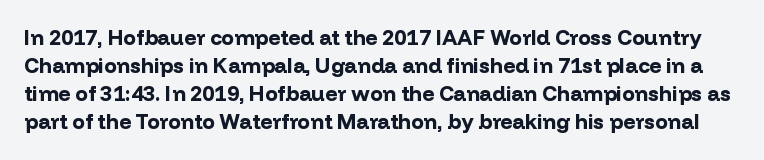
The image shows 21 px bold type, upright; set normal line spacing (1.34x), normal letter spacing, not underlined.
